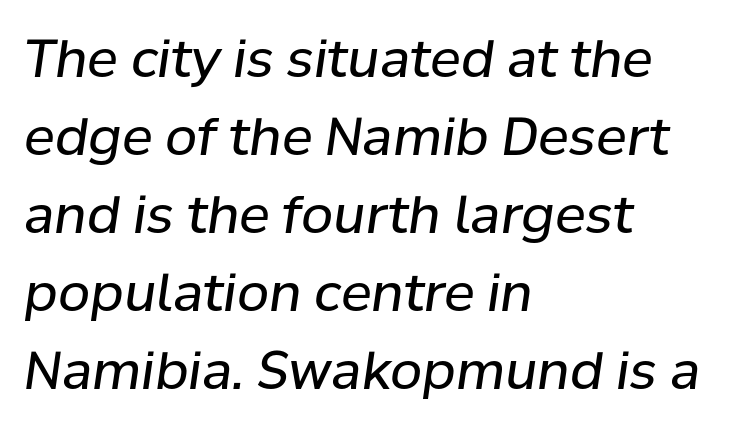
You could not count columns in this text — the font is proportionally spaced. The typesetter chose a ragged-right arrangement here. These lines keep a tight, regular rhythm from letter to letter. This rendering features lettering with no underline.
